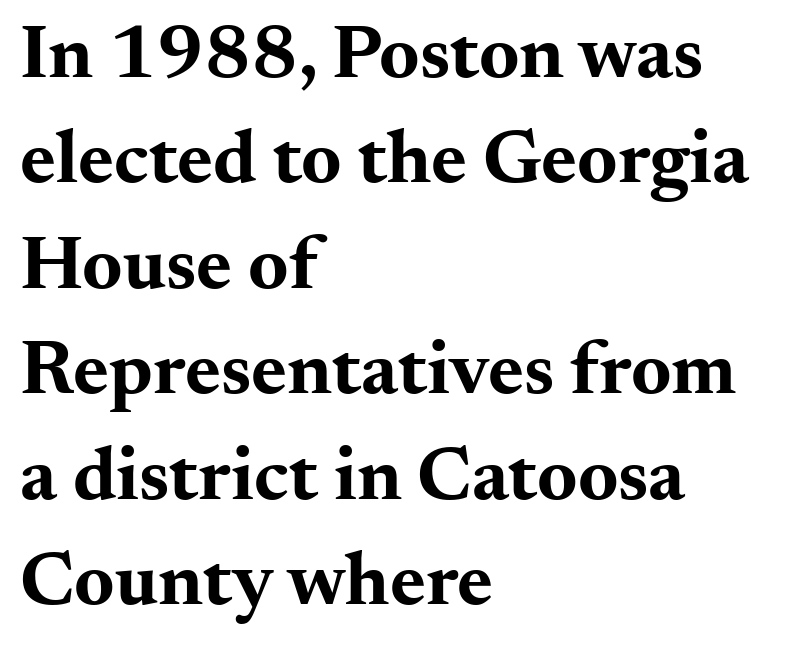
{"serif": "yes", "italic": "no", "bold": "yes", "weight": "bold", "width": "wide", "stroke_contrast": "medium", "x_height": "small", "monospaced": "no", "underline": "no", "align": "left", "line_spacing": "normal", "line_spacing_ratio": 1.37, "letter_spacing": "normal", "letter_spacing_em": 0.0, "glyph_px": 77}
